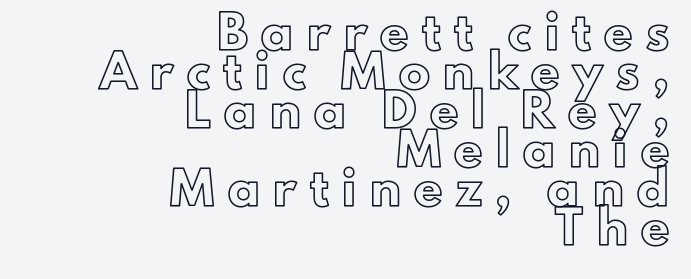
{"italic": "no", "width": "normal", "x_height": "small", "monospaced": "no", "underline": "no", "align": "right", "line_spacing": "normal", "line_spacing_ratio": 1.26, "letter_spacing": "wide", "letter_spacing_em": 0.44, "glyph_px": 31}
